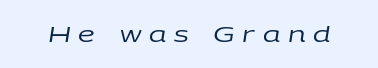
The image shows 21 px text type, italic (leaning right); set unusually wide letter spacing (+0.37 em), not underlined.
